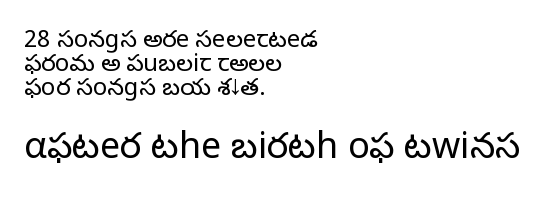
Q: Is the text bold? A: No.
Q: Is the text italic (slanted)? A: No, it is upright.
Q: Is the typeface a serif or a sans-serif typeface? A: Sans-serif.
Q: Is the text underlined? A: No.
Q: How is the paragraph aligned? A: Left-aligned.
Q: Is the spacing between letters normal or unusually wide? A: Normal.
Q: Is the spacing between lines tight, normal or loose? A: Tight.
Q: Which block of text is set in a larger size, the first (top) or the second (bottom)? A: The second (bottom) one.
Q: Width (condensed, normal, or wide)? A: Normal.
Q: Stroke contrast? A: Low.
Q: x-height? A: Medium.
Q: Monospaced? A: No.
